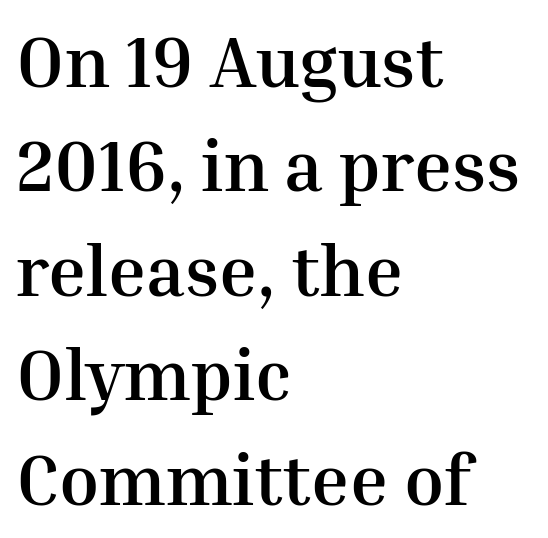
{"serif": "yes", "italic": "no", "bold": "yes", "weight": "semibold", "width": "normal", "stroke_contrast": "medium", "x_height": "medium", "monospaced": "no", "underline": "no", "align": "left", "line_spacing": "normal", "line_spacing_ratio": 1.45, "letter_spacing": "normal", "letter_spacing_em": 0.0, "glyph_px": 72}
